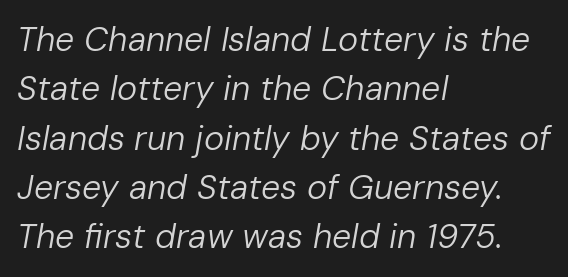
Q: Is the text bold? A: No.
Q: Is the text italic (slanted)? A: Yes, it leans right by about 10 degrees.
Q: Is the text underlined? A: No.
Q: How is the paragraph aligned? A: Left-aligned.
Q: Is the spacing between letters normal or unusually wide? A: Normal.
Q: Is the spacing between lines tight, normal or loose? A: Normal.
Q: Width (condensed, normal, or wide)? A: Normal.
Q: Stroke contrast? A: Low.
Q: x-height? A: Medium.
Q: Monospaced? A: No.
